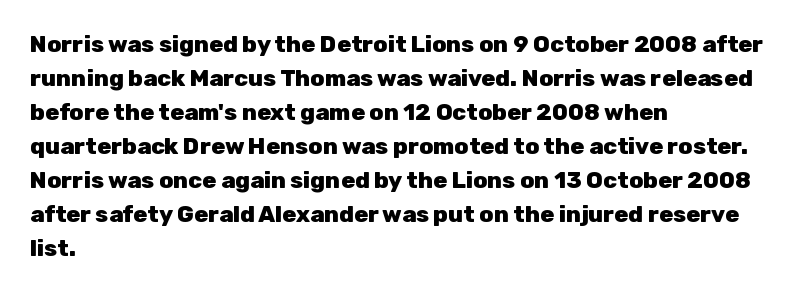
The image shows 23 px bold type, upright; set left-aligned, normal line spacing (1.48x), normal letter spacing, not underlined.
